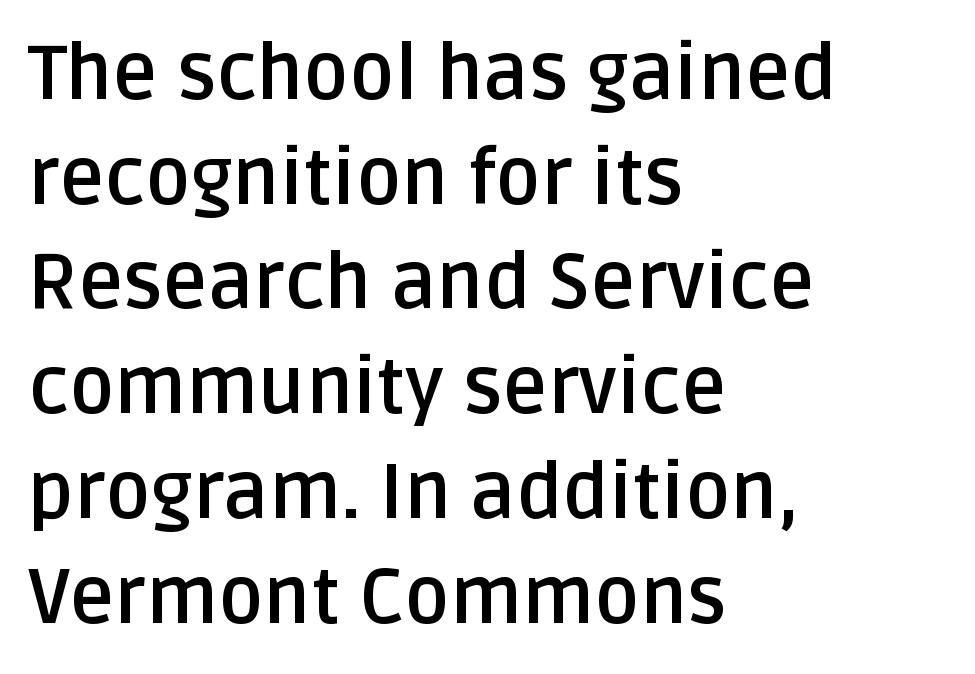
Q: Is the text bold? A: Yes.
Q: Is the text italic (slanted)? A: No, it is upright.
Q: Is the typeface a serif or a sans-serif typeface? A: Sans-serif.
Q: Is the text underlined? A: No.
Q: How is the paragraph aligned? A: Left-aligned.
Q: Is the spacing between letters normal or unusually wide? A: Normal.
Q: Is the spacing between lines tight, normal or loose? A: Normal.
Q: Width (condensed, normal, or wide)? A: Normal.
Q: Stroke contrast? A: Low.
Q: x-height? A: Large.
Q: Monospaced? A: No.
